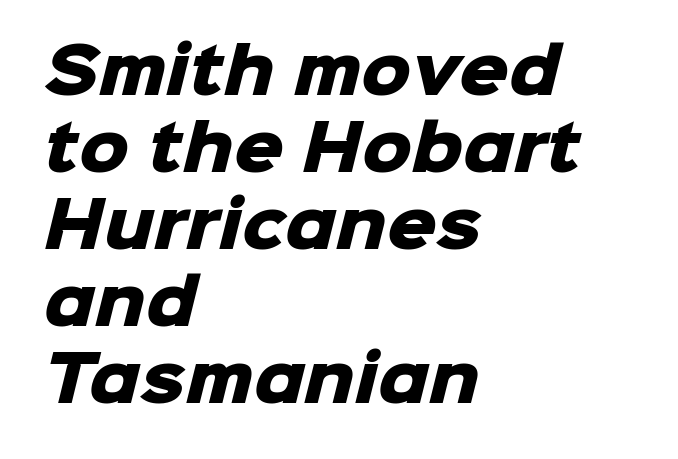
Q: Is the text bold? A: Yes.
Q: Is the typeface a serif or a sans-serif typeface? A: Sans-serif.
Q: Is the text underlined? A: No.
Q: How is the paragraph aligned? A: Left-aligned.
Q: Is the spacing between letters normal or unusually wide? A: Normal.
Q: Width (condensed, normal, or wide)? A: Normal.
Q: Stroke contrast? A: Low.
Q: x-height? A: Medium.
Q: Monospaced? A: No.
